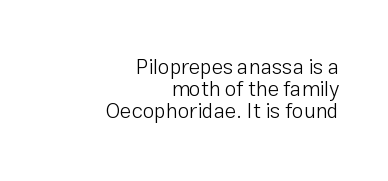
In terms of posture, this sample is upright. The characters are drawn with everyday or finer stroke widths. Is there much room between lines? No — they nearly touch. Caption: standard tracking, unaltered.
